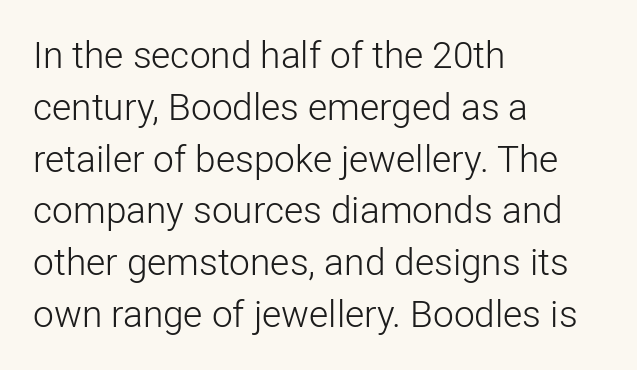
To sum up the face: it is a sans, with no serifs. Tracking value appears to be zero — textbook default spacing. Notice how the passage keeps a crisp vertical edge on the left only. A typesetter would mark this as roman, not italic. Descenders hang freely into open space. These lines sit exactly where default settings would place them.
